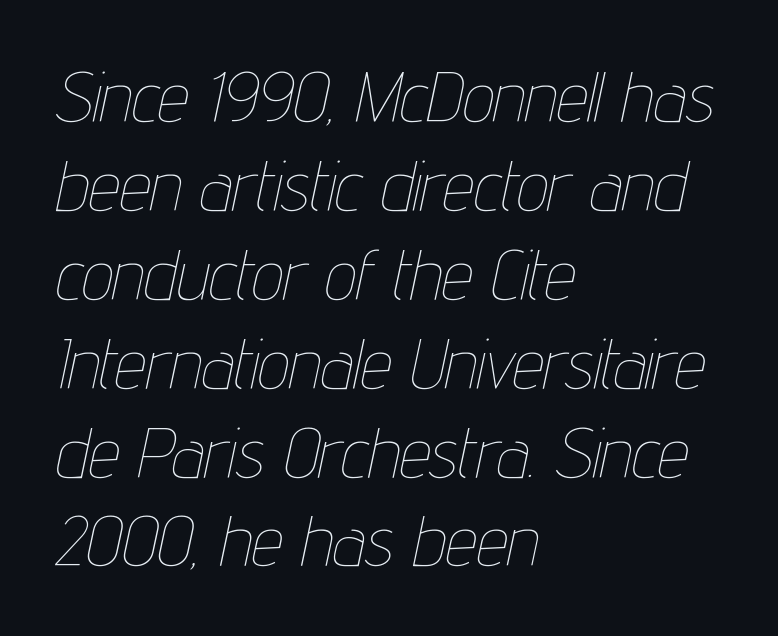
The rendering keeps characters at their native spacing. Left-aligned paragraph, ragged on the right. Is the stroke heavy? The answer is a plain regular-or-lighter. This is oblique type, the kind used for emphasis or titles.
